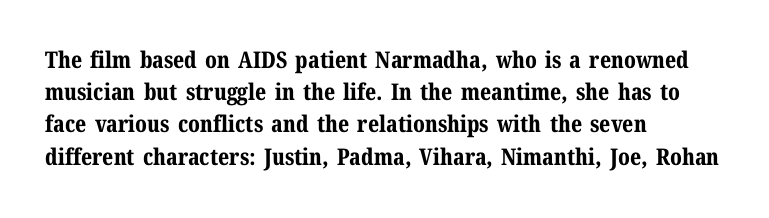
Teacher's note: observe the even left margin — that is flush-left alignment. Tracking here is standard; glyphs follow each other at the usual distance. Horizontal bands of white between lines are of average thickness. Is the type bold? Yes — the strokes are clearly thick and heavy. This is the regular roman posture of the typeface.
